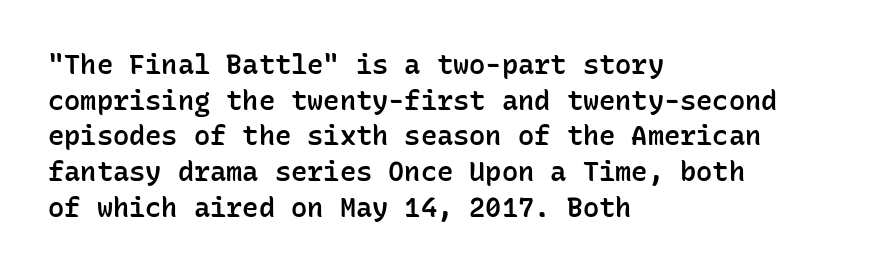
Q: Is the text bold? A: Semi-bold.
Q: Is the text italic (slanted)? A: No, it is upright.
Q: Is the text underlined? A: No.
Q: How is the paragraph aligned? A: Left-aligned.
Q: Is the spacing between letters normal or unusually wide? A: Normal.
Q: Is the spacing between lines tight, normal or loose? A: Normal.
